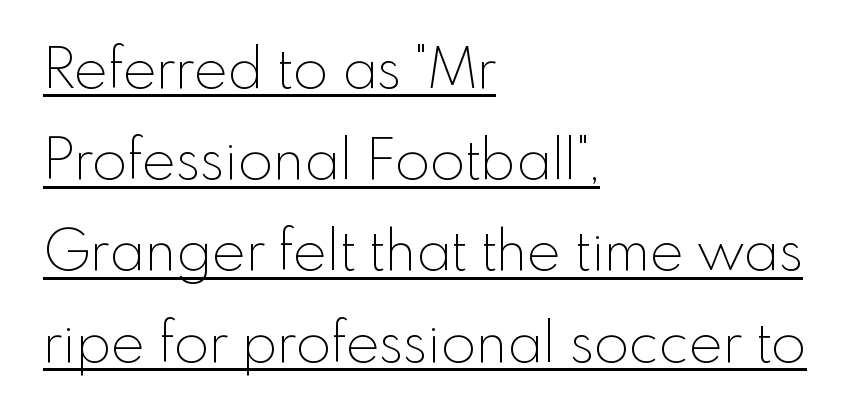
Q: Is the text bold? A: No.
Q: Is the text italic (slanted)? A: No, it is upright.
Q: Is the typeface a serif or a sans-serif typeface? A: Sans-serif.
Q: Is the text underlined? A: Yes.
Q: How is the paragraph aligned? A: Left-aligned.
Q: Is the spacing between letters normal or unusually wide? A: Normal.
Q: Is the spacing between lines tight, normal or loose? A: Normal.
Q: Width (condensed, normal, or wide)? A: Normal.
Q: x-height? A: Small.
Q: Monospaced? A: No.
